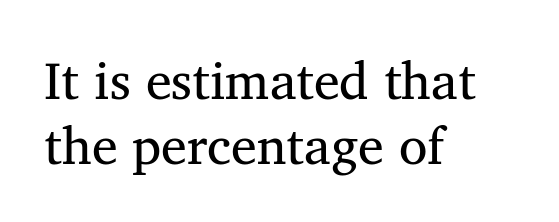
Line starts are locked; line ends wander. In terms of leading, this rendering sits right in the middle. Only glyphs here, with clear space below each row. Stems here are at most as thick as an everyday book face.
